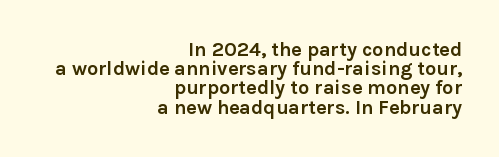
{"italic": "no", "bold": "yes", "underline": "no", "align": "right", "line_spacing": "tight", "line_spacing_ratio": 0.96, "letter_spacing": "normal", "letter_spacing_em": 0.0, "glyph_px": 20}
